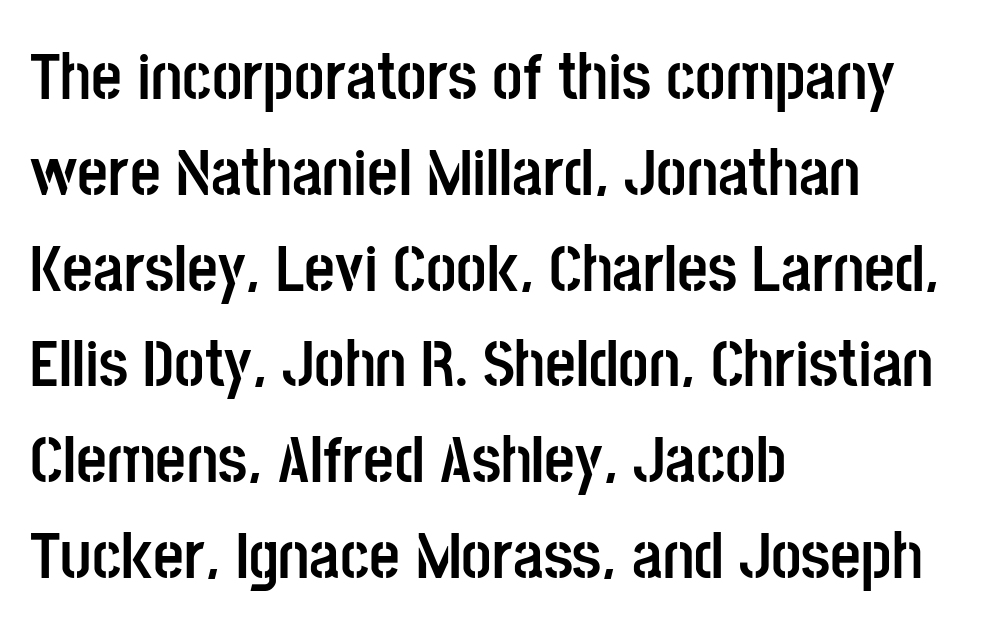
The image shows 67 px semibold, condensed sans-serif type, upright; set left-aligned, normal line spacing (1.43x), normal letter spacing, not underlined; low stroke contrast and a large x-height.
